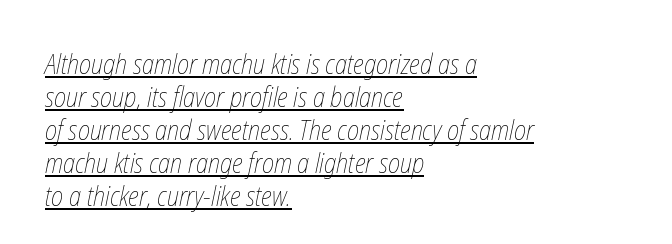
The strokes are not fattened; the text isn't bold. Short note: letters normally spaced. The paragraph shown leans on its left margin. In designer terms, the underline attribute is active on this setting.
